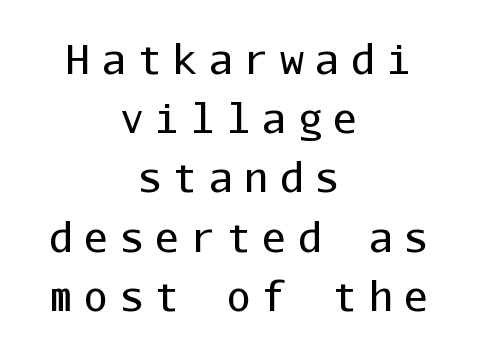
A centered setting, common on invitations and titles, is used for this passage. The passage shown is typed in a monospace face where columns stay perfectly aligned. The letters stand straight up with perfectly vertical stems. The passage shown stacks its lines at a standard gap.
